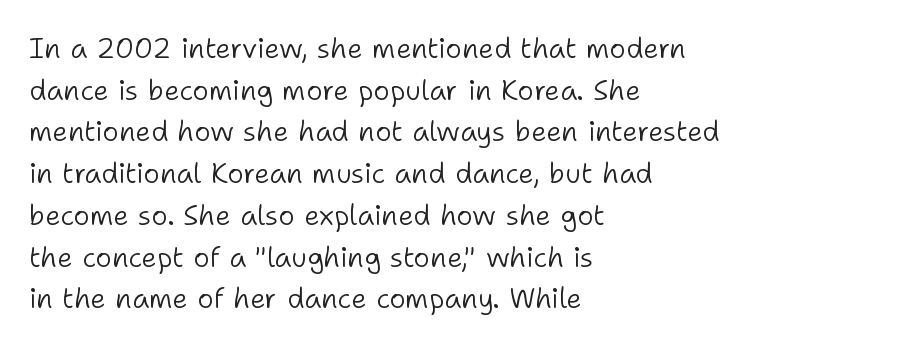
The image shows 28 px light sans-serif type, upright; set left-aligned, normal line spacing (1.49x), normal letter spacing, not underlined; low stroke contrast and a medium x-height.
